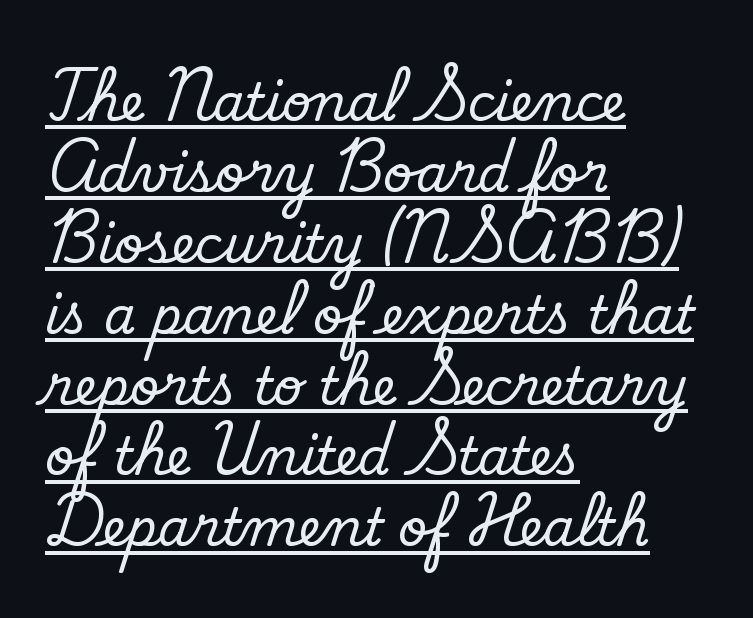
{"serif": "no", "bold": "no", "weight": "regular", "width": "normal", "stroke_contrast": "low", "x_height": "small", "monospaced": "no", "underline": "yes", "align": "left", "line_spacing": "normal", "line_spacing_ratio": 1.39, "letter_spacing": "normal", "letter_spacing_em": 0.0, "glyph_px": 51}
